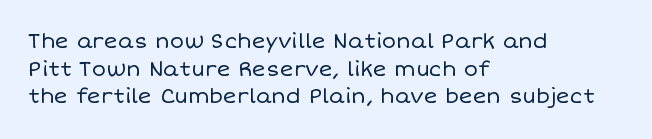
Q: Is the text bold? A: No.
Q: Is the text italic (slanted)? A: No, it is upright.
Q: Is the text underlined? A: No.
Q: How is the paragraph aligned? A: Left-aligned.
Q: Is the spacing between letters normal or unusually wide? A: Normal.
Q: Is the spacing between lines tight, normal or loose? A: Normal.
